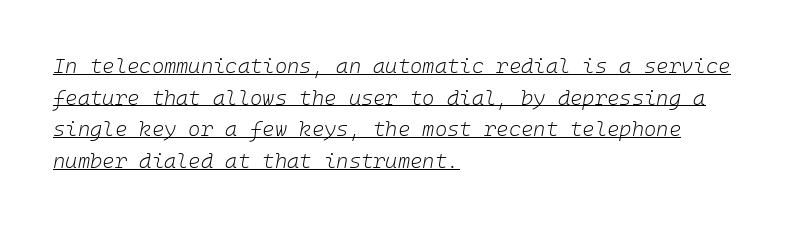
Teacher's note: observe the even left margin — that is flush-left alignment. Default kerning and tracking; the words read as compact shapes. This block has exactly the height ordinary leading produces. Ink coverage per letter is moderate at most.
